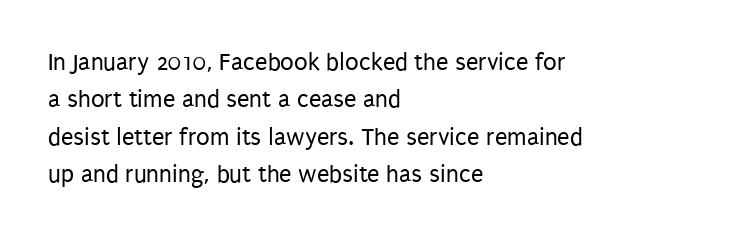
Q: Is the text bold? A: No.
Q: Is the text italic (slanted)? A: No, it is upright.
Q: Is the text underlined? A: No.
Q: How is the paragraph aligned? A: Left-aligned.
Q: Is the spacing between letters normal or unusually wide? A: Normal.
Q: Is the spacing between lines tight, normal or loose? A: Normal.
